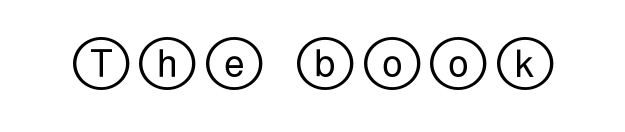
{"italic": "no", "width": "wide", "x_height": "large", "underline": "no", "letter_spacing": "wide", "letter_spacing_em": 0.26, "glyph_px": 37}
